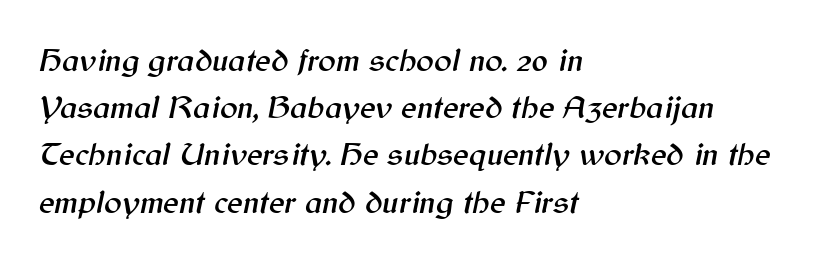
Regular leading. If you drew a ruler down the left edge, every line would touch it. Do the characters align in a grid? No, the font is proportional. Style check: oblique. Honestly, there is no underline to notice here at all. Is the letter spacing exaggerated? No — it looks like the ordinary default.
